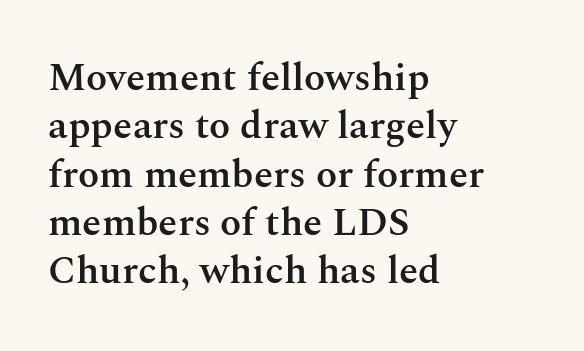
Does the type have serifs? Yes, each stem ends in a small foot. Ascenders rise straight up at ninety degrees. A classic flush-left, rag-right setting is used for this passage. A clean baseline with only descenders dipping below it. Summary of weight: moderately heavy, a semibold. Honestly, the letter spacing is just normal — you wouldn't notice it.
